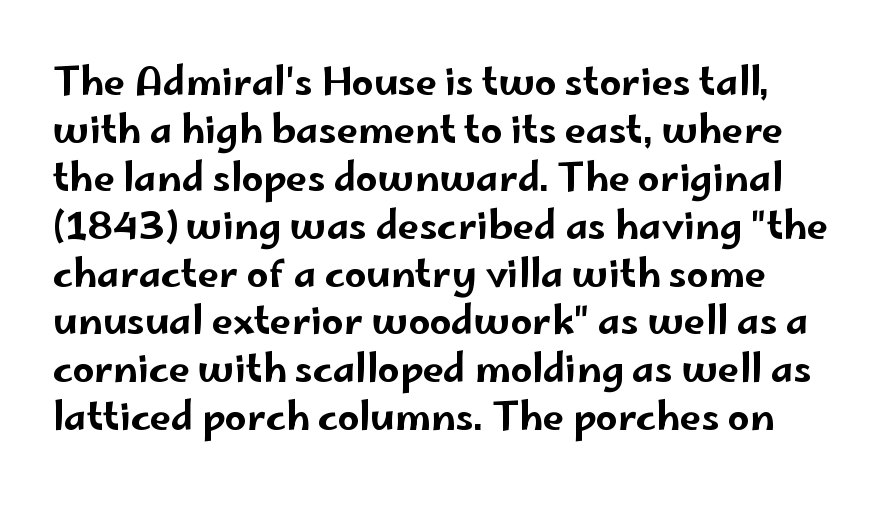
The image shows 38 px wide sans-serif type, upright; set normal line spacing (1.26x), normal letter spacing, not underlined; low stroke contrast and a small x-height.
